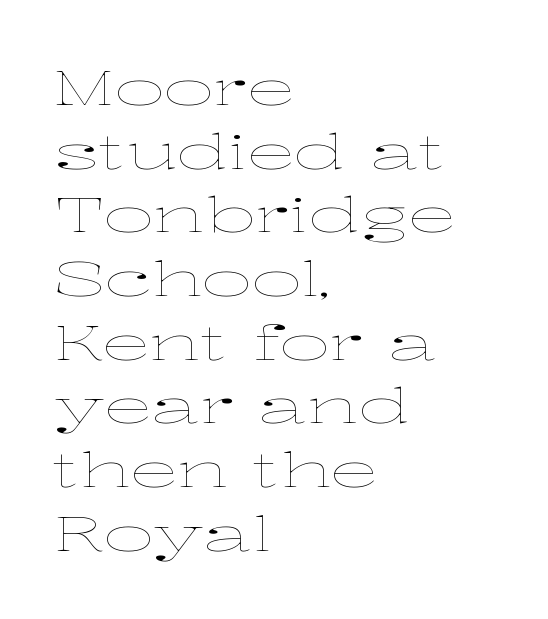
The image shows 49 px thin, wide type, upright; set left-aligned, normal line spacing (1.3x), normal letter spacing, not underlined; low stroke contrast and a medium x-height.
